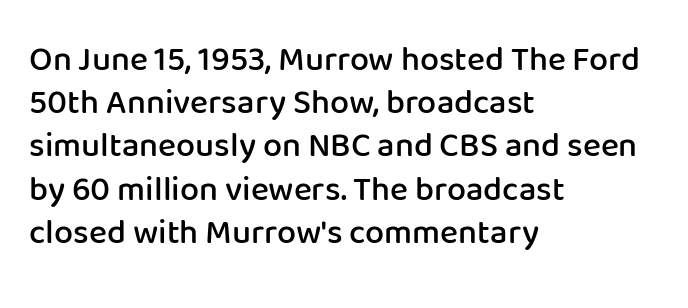
Q: Is the text bold? A: Semi-bold.
Q: Is the text italic (slanted)? A: No, it is upright.
Q: Is the typeface a serif or a sans-serif typeface? A: Sans-serif.
Q: Is the text underlined? A: No.
Q: How is the paragraph aligned? A: Left-aligned.
Q: Is the spacing between letters normal or unusually wide? A: Normal.
Q: Is the spacing between lines tight, normal or loose? A: Normal.
Q: Width (condensed, normal, or wide)? A: Normal.
Q: Stroke contrast? A: Low.
Q: x-height? A: Medium.
Q: Monospaced? A: No.
